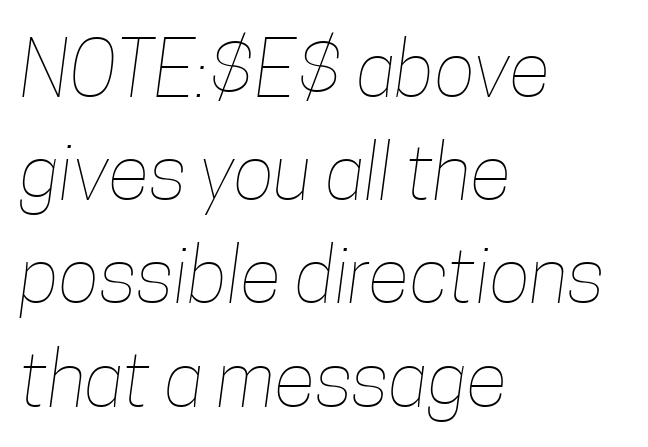
The image shows 77 px thin, condensed type; set left-aligned, normal line spacing (1.34x), normal letter spacing, not underlined; low stroke contrast and a medium x-height.
